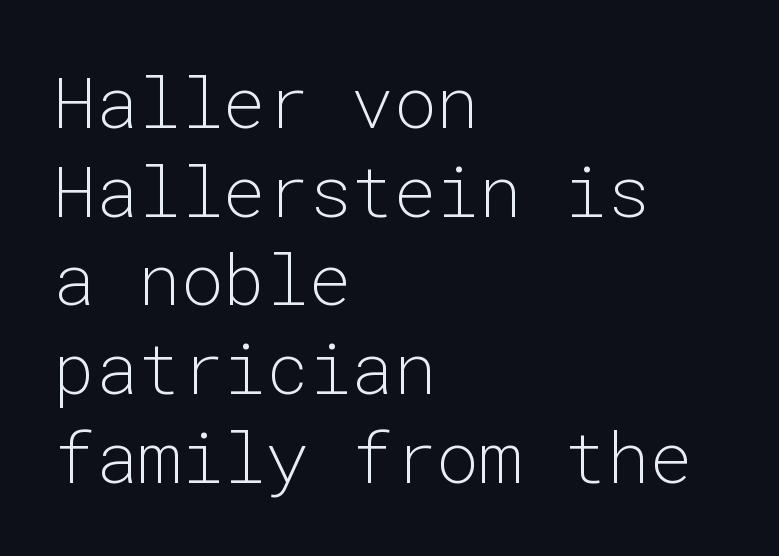
Q: Is the text bold? A: No.
Q: Is the text italic (slanted)? A: No, it is upright.
Q: Is the typeface a serif or a sans-serif typeface? A: Sans-serif.
Q: Is the text underlined? A: No.
Q: How is the paragraph aligned? A: Left-aligned.
Q: Is the spacing between letters normal or unusually wide? A: Normal.
Q: Is the spacing between lines tight, normal or loose? A: Normal.
Q: Width (condensed, normal, or wide)? A: Normal.
Q: Stroke contrast? A: Low.
Q: x-height? A: Medium.
Q: Monospaced? A: Yes.
